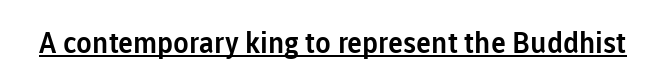
Q: Is the text italic (slanted)? A: No, it is upright.
Q: Is the typeface a serif or a sans-serif typeface? A: Sans-serif.
Q: Is the text underlined? A: Yes.
Q: Is the spacing between letters normal or unusually wide? A: Normal.
Q: Width (condensed, normal, or wide)? A: Normal.
Q: Stroke contrast? A: Low.
Q: x-height? A: Medium.
Q: Monospaced? A: No.
